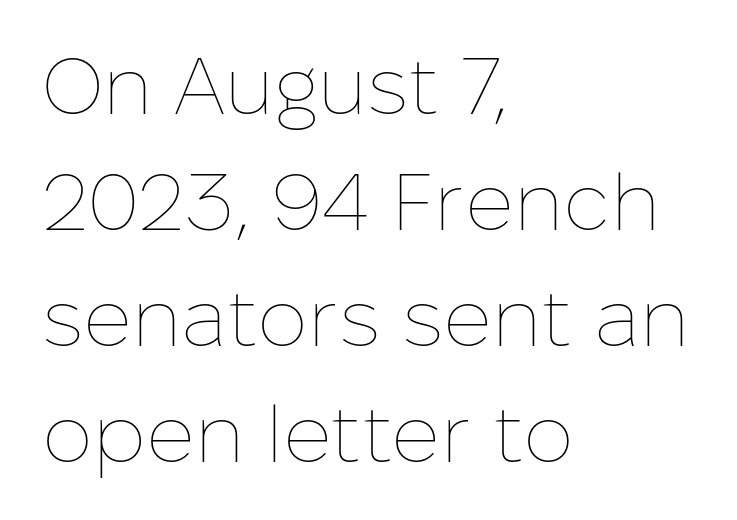
The face used here is proportionally spaced, like ordinary book or web type. The setting favours the left margin, as ordinary paragraphs usually do. Normally led — the rows are evenly, conventionally spaced. The letterforms sit shoulder to shoulder at normal distance.
